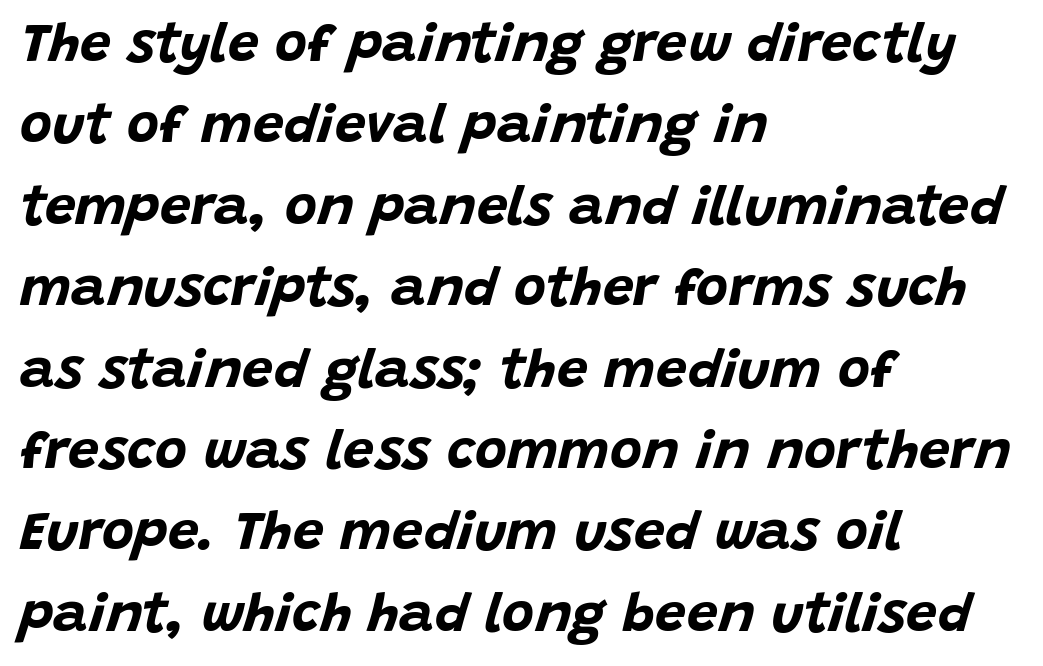
Underline: absent. In terms of weight, the rendering is a true, heavy bold. Notice how the passage keeps a crisp vertical edge on the left only. Posture: slanted. Normally led — the rows are evenly, conventionally spaced.
